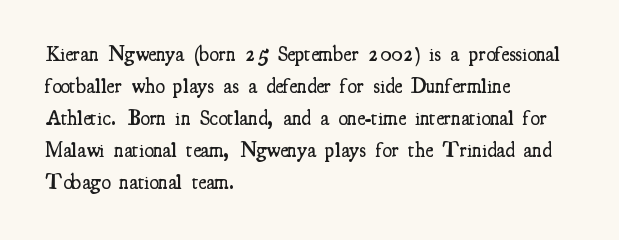
The image shows 21 px text type, upright; set left-aligned, normal line spacing (1.52x), normal letter spacing, not underlined.
